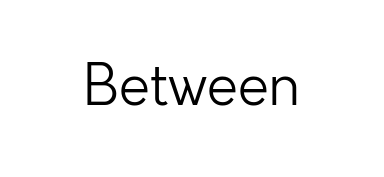
Each letter keeps its own natural width here, so spacing adapts to shape. Type style note: lacks serifs. Designer's note — italics off, roman on. This rendering leaves character spacing at its baseline value. The letters look calm and open, with moderate or lighter stems.
